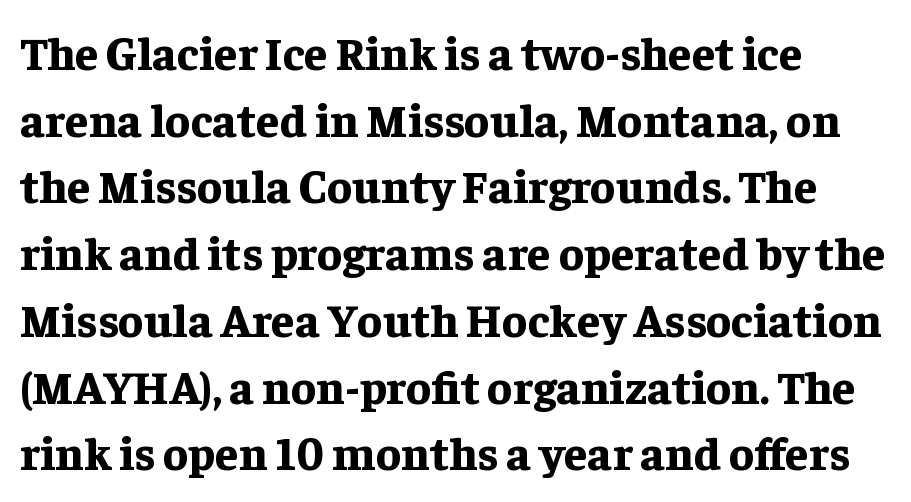
{"serif": "yes", "italic": "no", "bold": "yes", "weight": "bold", "width": "normal", "stroke_contrast": "low", "x_height": "medium", "monospaced": "no", "underline": "no", "align": "left", "line_spacing": "normal", "line_spacing_ratio": 1.42, "letter_spacing": "normal", "letter_spacing_em": 0.0, "glyph_px": 47}
